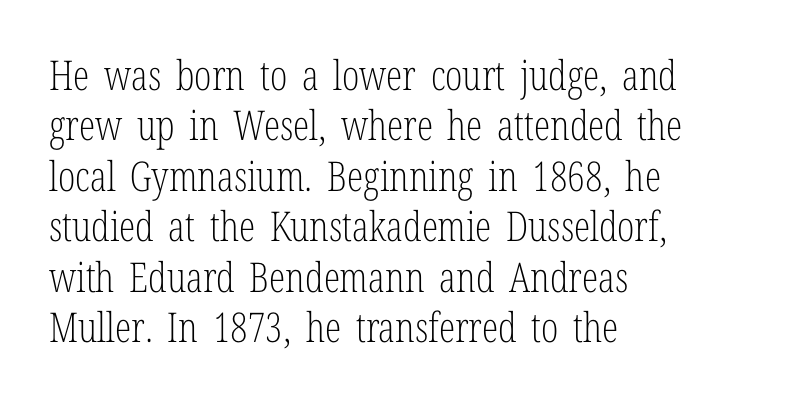
Q: Is the text bold? A: No.
Q: Is the text italic (slanted)? A: No, it is upright.
Q: Is the typeface a serif or a sans-serif typeface? A: Serif.
Q: Is the text underlined? A: No.
Q: How is the paragraph aligned? A: Left-aligned.
Q: Is the spacing between letters normal or unusually wide? A: Normal.
Q: Width (condensed, normal, or wide)? A: Condensed.
Q: Stroke contrast? A: Low.
Q: x-height? A: Medium.
Q: Monospaced? A: No.
